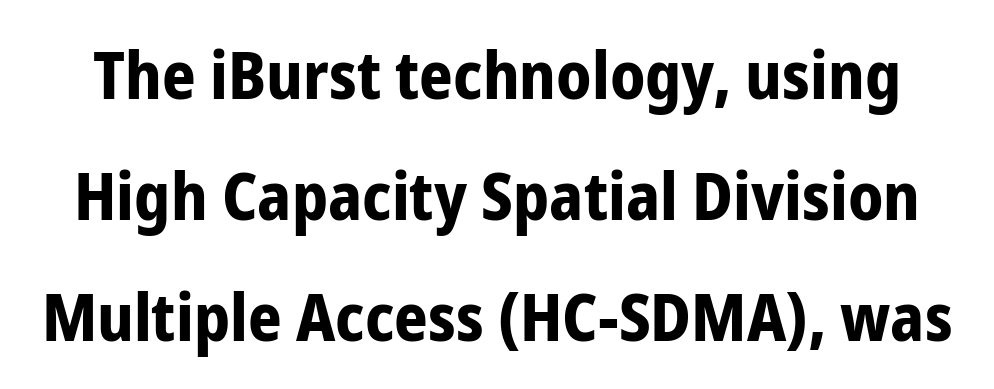
Posture: vertical. The rendering keeps characters at their native spacing. The rendering uses natural spacing where letterforms have individual widths. These lines carry a lot of weight — the face is fully bold.
